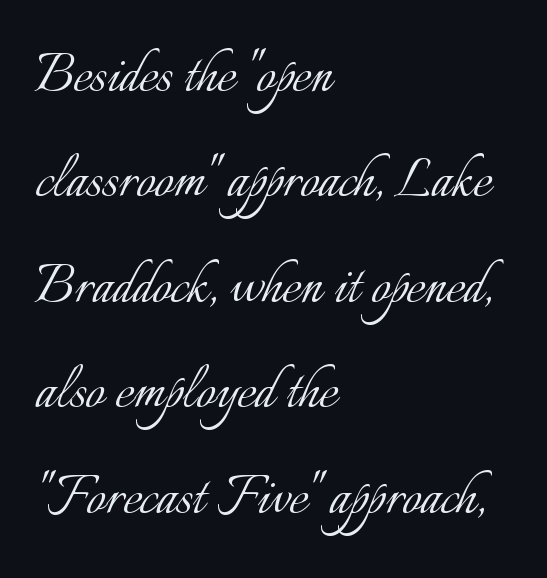
Q: Is the text bold? A: No.
Q: Is the text italic (slanted)? A: Yes.
Q: Is the text underlined? A: No.
Q: How is the paragraph aligned? A: Left-aligned.
Q: Is the spacing between letters normal or unusually wide? A: Normal.
Q: Is the spacing between lines tight, normal or loose? A: Normal.
Q: Width (condensed, normal, or wide)? A: Normal.
Q: Stroke contrast? A: Low.
Q: x-height? A: Small.
Q: Monospaced? A: No.
